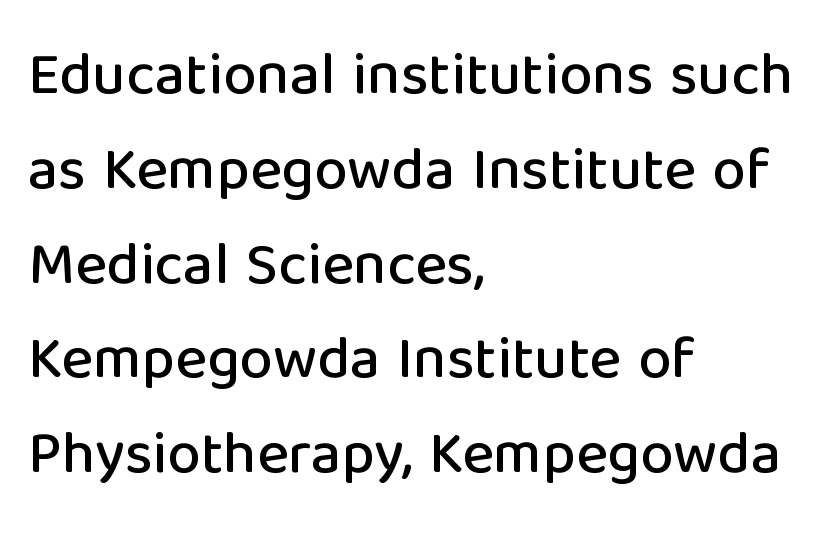
A normal amount of white space separates one row of letters from the next. Plain, unruled lines of type. The letters carry no serifs — their stems end cleanly without finishing strokes. The letters stand upright; this is a roman face.
